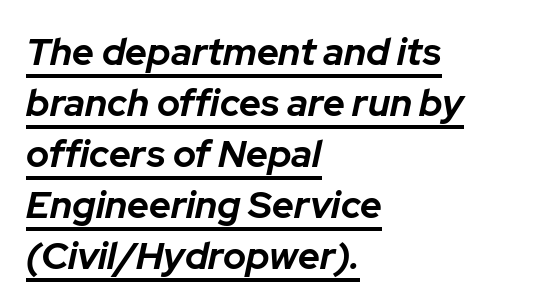
{"italic": "yes", "lean": "right", "slant_degrees": 12, "bold": "yes", "weight": "bold", "width": "normal", "stroke_contrast": "low", "x_height": "medium", "monospaced": "no", "underline": "yes", "align": "left", "line_spacing": "normal", "line_spacing_ratio": 1.34, "letter_spacing": "normal", "letter_spacing_em": 0.0, "glyph_px": 38}
